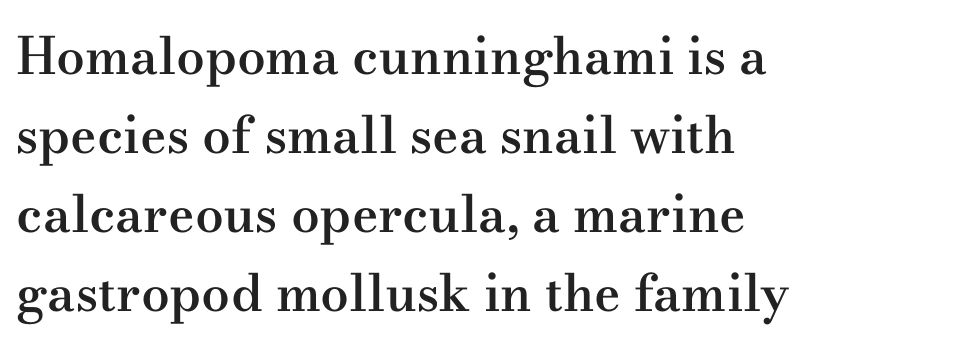
Q: Is the text bold? A: Semi-bold.
Q: Is the text italic (slanted)? A: No, it is upright.
Q: Is the typeface a serif or a sans-serif typeface? A: Serif.
Q: Is the text underlined? A: No.
Q: How is the paragraph aligned? A: Left-aligned.
Q: Is the spacing between letters normal or unusually wide? A: Normal.
Q: Is the spacing between lines tight, normal or loose? A: Normal.
Q: Width (condensed, normal, or wide)? A: Wide.
Q: Stroke contrast? A: Medium.
Q: x-height? A: Small.
Q: Monospaced? A: No.
